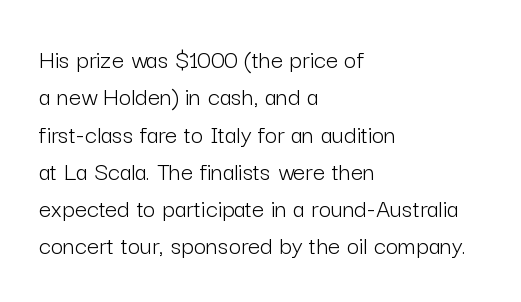
Q: Is the text bold? A: No.
Q: Is the text italic (slanted)? A: No, it is upright.
Q: Is the text underlined? A: No.
Q: How is the paragraph aligned? A: Left-aligned.
Q: Is the spacing between letters normal or unusually wide? A: Normal.
Q: Is the spacing between lines tight, normal or loose? A: Normal.
